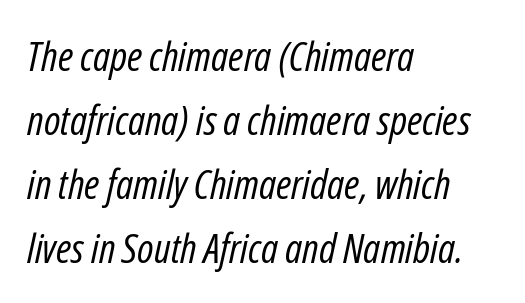
The image shows 41 px regular-weight, condensed type, italic (leaning right); set left-aligned, normal line spacing (1.56x), normal letter spacing, not underlined; low stroke contrast and a medium x-height.
